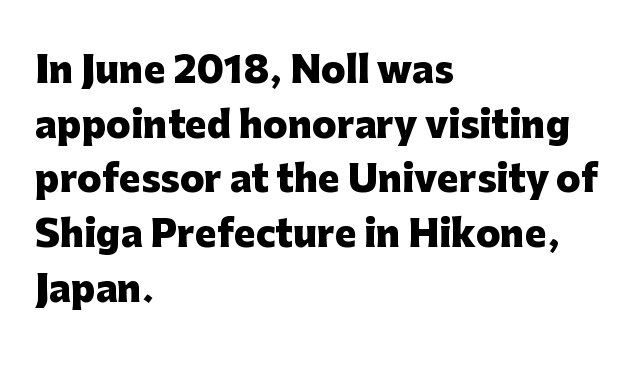
Compared with typical body copy, the letter spacing here is the same. Descender tails drop into unmarked territory. Each letter keeps its own natural width here, so spacing adapts to shape. Every stem runs plumb, perpendicular to the baseline. The leading is moderate, giving the passage an even texture. Its strokes are broad and dark, the hallmark of bold type.
